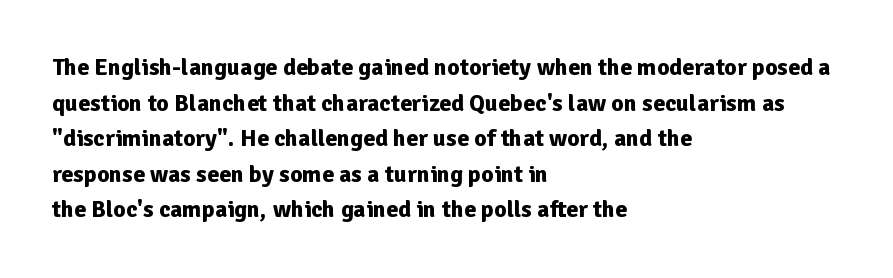
Its strokes are broad and dark, the hallmark of bold type. Short and long lines alike share a common starting point at left. Reading down the column, the eye jumps a familiar distance to each next line. Bare-footed words on every line.
